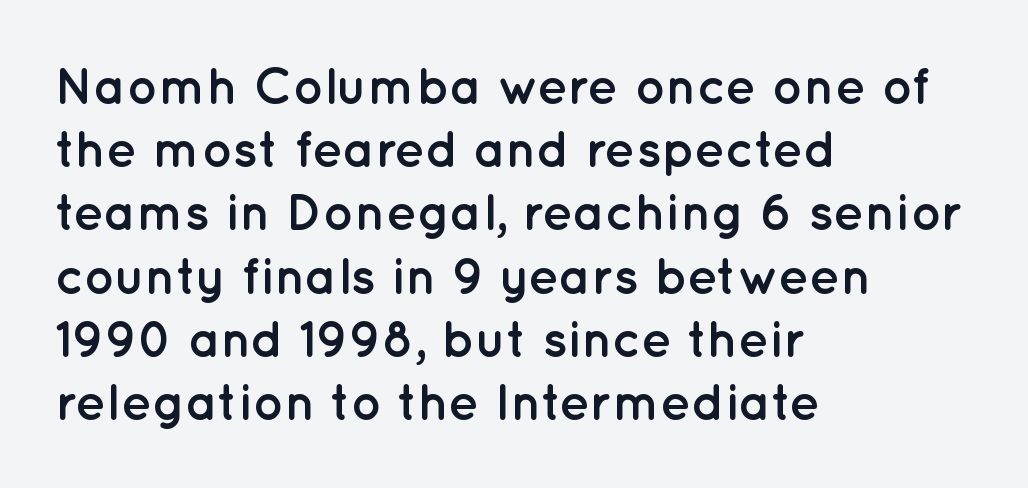
Nobody touched the tracking dial on this one. The paragraph shown leans on its left margin. The characters display no serif detailing; their extremities are plain. This sample has the flowing, uneven cadence of proportional lettering. These lines carry a lot of weight — the face is fully bold.
